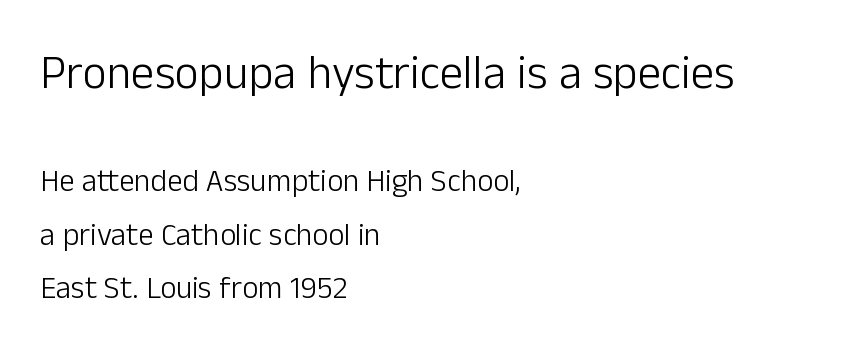
{"serif": "no", "italic": "no", "bold": "no", "weight": "light", "width": "normal", "stroke_contrast": "low", "x_height": "medium", "monospaced": "no", "underline": "no", "align": "left", "line_spacing_ratio": 1.73, "letter_spacing": "normal", "letter_spacing_em": 0.0, "larger_block": "first", "size_ratio": 1.52, "glyph_px": 47}
